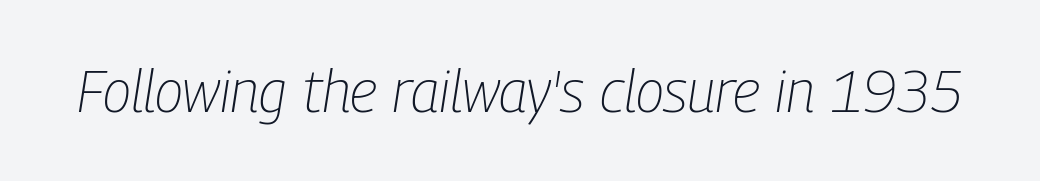
Q: Is the text bold? A: No.
Q: Is the text italic (slanted)? A: Yes, it leans right by about 9 degrees.
Q: Is the text underlined? A: No.
Q: Is the spacing between letters normal or unusually wide? A: Normal.
Q: Width (condensed, normal, or wide)? A: Condensed.
Q: Stroke contrast? A: Low.
Q: x-height? A: Medium.
Q: Monospaced? A: No.
